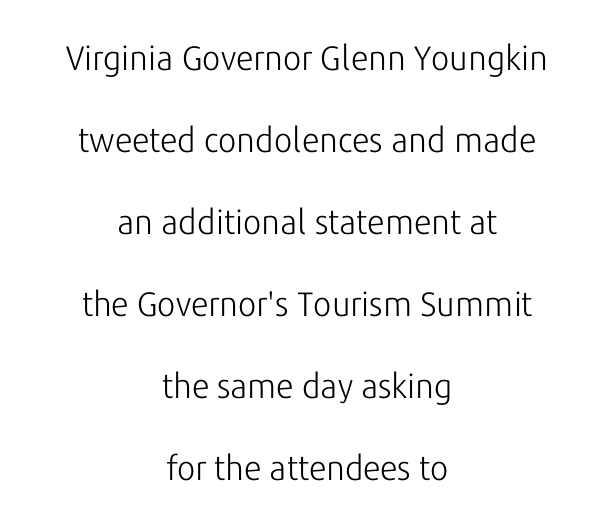
Teacher's note: observe the equal gaps on both sides — that is centered alignment. Designer's note — italics off, roman on. The leading is generous, giving the passage an open texture. The gap between lines stays unmarked. The face used here is proportionally spaced, like ordinary book or web type. Think standard paragraph weight, or any step lighter than that.
